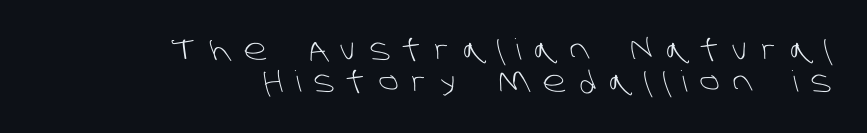
The image shows 29 px light sans-serif type; set right-aligned, tight line spacing (1.12x), unusually wide letter spacing (+0.45 em), not underlined; low stroke contrast and a large x-height.
